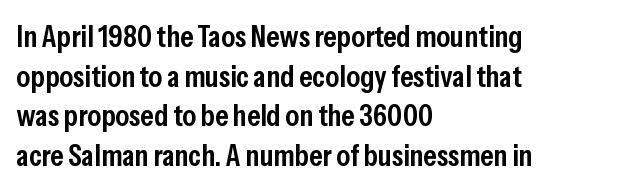
Q: Is the text bold? A: Semi-bold.
Q: Is the text italic (slanted)? A: No, it is upright.
Q: Is the typeface a serif or a sans-serif typeface? A: Sans-serif.
Q: Is the text underlined? A: No.
Q: How is the paragraph aligned? A: Left-aligned.
Q: Is the spacing between letters normal or unusually wide? A: Normal.
Q: Is the spacing between lines tight, normal or loose? A: Normal.
Q: Width (condensed, normal, or wide)? A: Condensed.
Q: Stroke contrast? A: Low.
Q: x-height? A: Medium.
Q: Monospaced? A: No.
